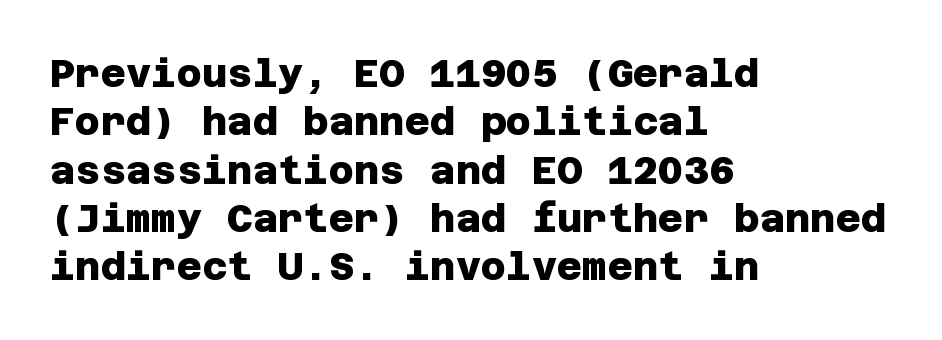
Q: Is the text bold? A: Yes.
Q: Is the typeface a serif or a sans-serif typeface? A: Sans-serif.
Q: Is the text underlined? A: No.
Q: How is the paragraph aligned? A: Left-aligned.
Q: Is the spacing between letters normal or unusually wide? A: Normal.
Q: Width (condensed, normal, or wide)? A: Normal.
Q: Stroke contrast? A: Low.
Q: x-height? A: Large.
